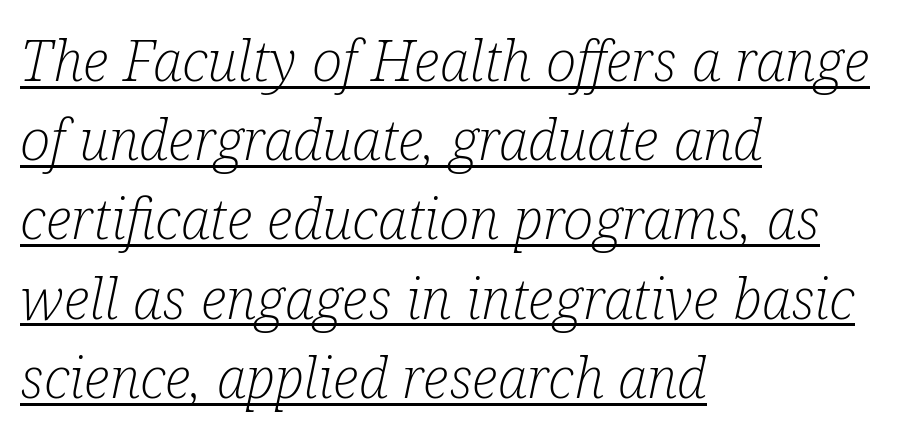
{"serif": "yes", "italic": "yes", "lean": "right", "slant_degrees": 12, "bold": "no", "weight": "light", "width": "condensed", "stroke_contrast": "low", "x_height": "medium", "monospaced": "no", "underline": "yes", "align": "left", "line_spacing": "normal", "line_spacing_ratio": 1.39, "letter_spacing": "normal", "letter_spacing_em": 0.0, "glyph_px": 57}
